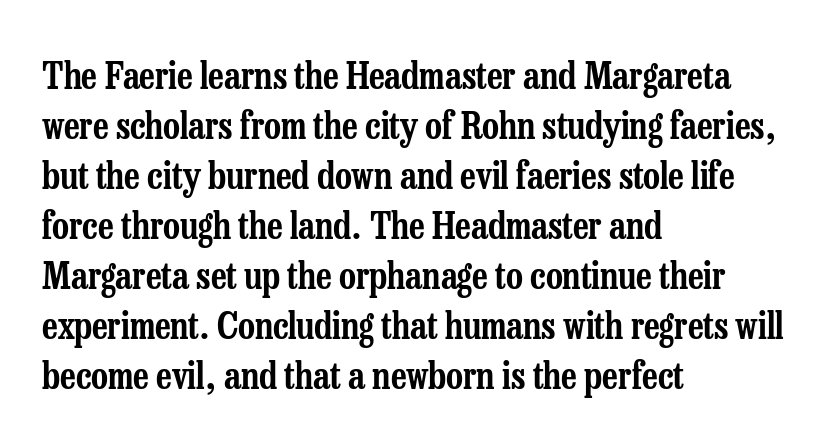
The image shows 37 px condensed serif type, upright; set left-aligned, normal line spacing (1.35x), normal letter spacing, not underlined; low stroke contrast and a medium x-height.
